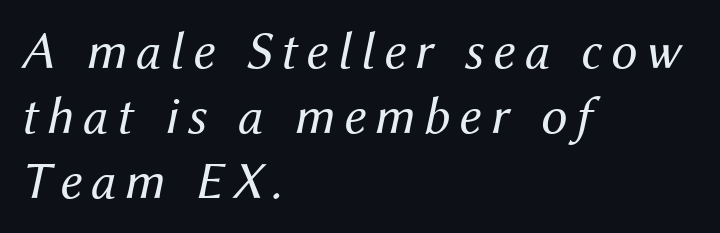
The image shows 53 px regular-weight type, italic (leaning right); set left-aligned, line spacing 1.23x, not underlined; medium stroke contrast and a medium x-height.
